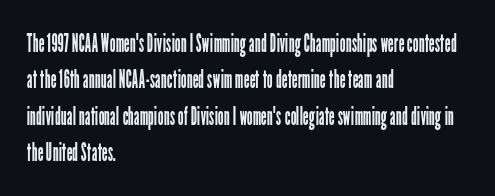
The image shows 26 px text type, upright; set left-aligned, normal line spacing (1.4x), normal letter spacing, not underlined.
